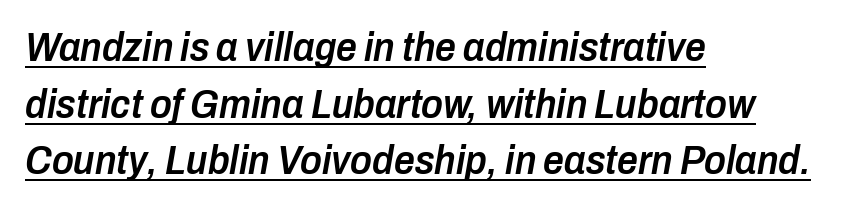
The image shows 41 px semibold, condensed type, italic (leaning right); set left-aligned, normal line spacing (1.38x), normal letter spacing, underlined; low stroke contrast and a medium x-height.
